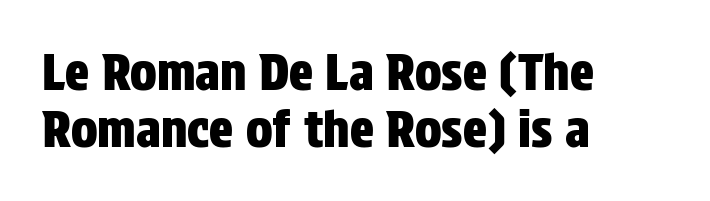
The image shows 50 px condensed sans-serif type, upright; set left-aligned, tight line spacing (1.14x), normal letter spacing, not underlined; low stroke contrast and a large x-height.
